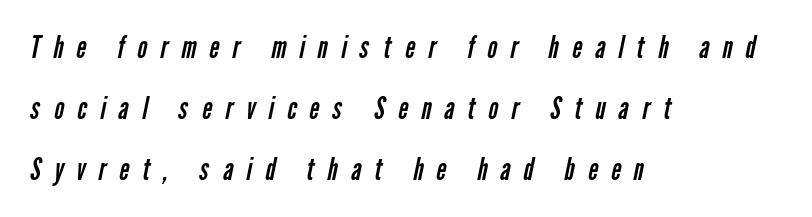
{"serif": "no", "bold": "no", "weight": "regular", "width": "condensed", "stroke_contrast": "low", "x_height": "medium", "monospaced": "no", "underline": "no", "align": "left", "line_spacing": "loose", "line_spacing_ratio": 2.03, "letter_spacing": "wide", "letter_spacing_em": 0.44, "glyph_px": 30}
